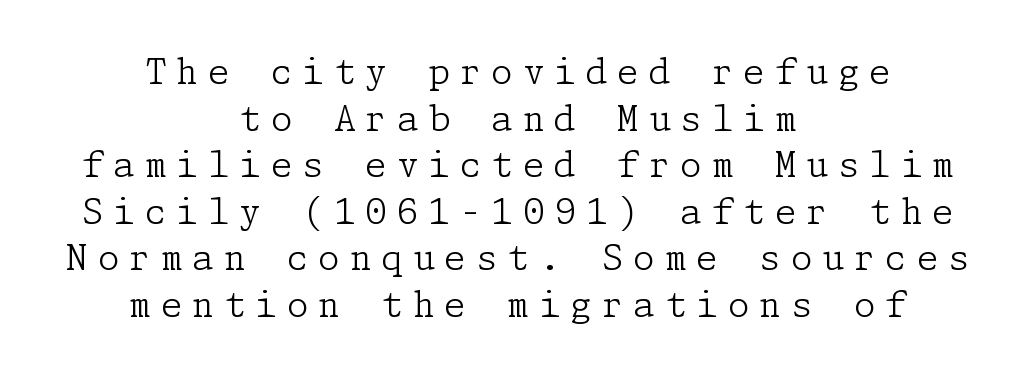
{"serif": "yes", "italic": "no", "bold": "no", "weight": "light", "width": "normal", "stroke_contrast": "low", "x_height": "medium", "underline": "no", "align": "center", "line_spacing": "normal", "line_spacing_ratio": 1.33, "letter_spacing": "wide", "letter_spacing_em": 0.28, "glyph_px": 35}
